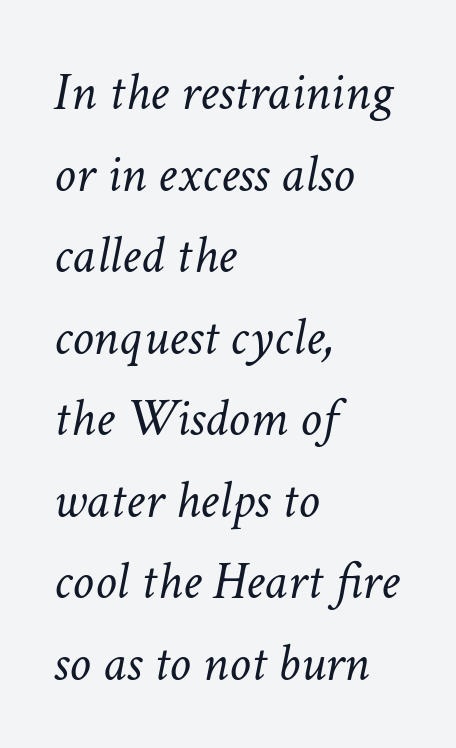
Q: Is the text bold? A: No.
Q: Is the text italic (slanted)? A: Yes, it leans right by about 11 degrees.
Q: Is the text underlined? A: No.
Q: How is the paragraph aligned? A: Left-aligned.
Q: Is the spacing between letters normal or unusually wide? A: Normal.
Q: Is the spacing between lines tight, normal or loose? A: Normal.
Q: Width (condensed, normal, or wide)? A: Normal.
Q: Stroke contrast? A: Low.
Q: x-height? A: Medium.
Q: Monospaced? A: No.
